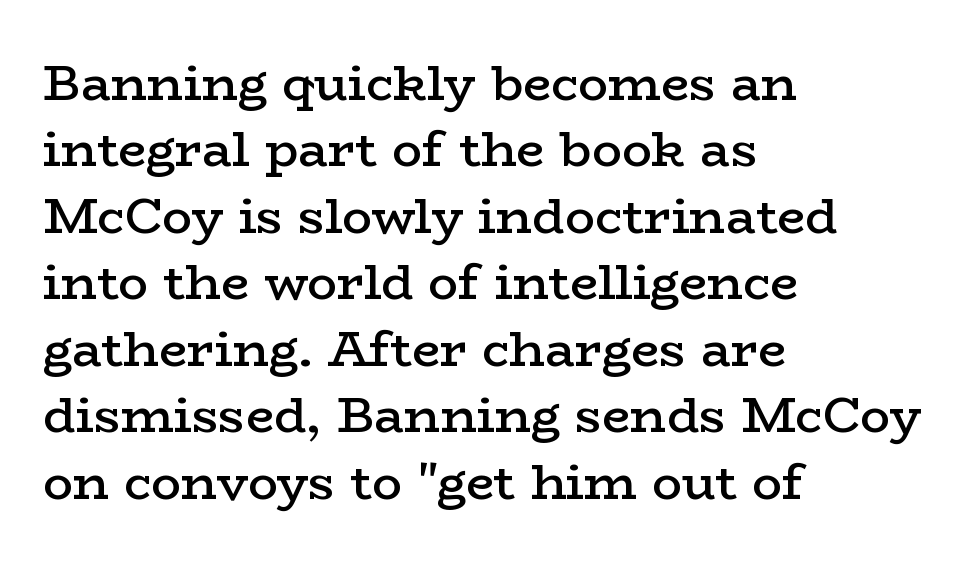
Q: Is the text bold? A: Semi-bold.
Q: Is the text italic (slanted)? A: No, it is upright.
Q: Is the typeface a serif or a sans-serif typeface? A: Serif.
Q: Is the text underlined? A: No.
Q: How is the paragraph aligned? A: Left-aligned.
Q: Is the spacing between letters normal or unusually wide? A: Normal.
Q: Is the spacing between lines tight, normal or loose? A: Normal.
Q: Width (condensed, normal, or wide)? A: Wide.
Q: Stroke contrast? A: Low.
Q: x-height? A: Medium.
Q: Monospaced? A: No.
